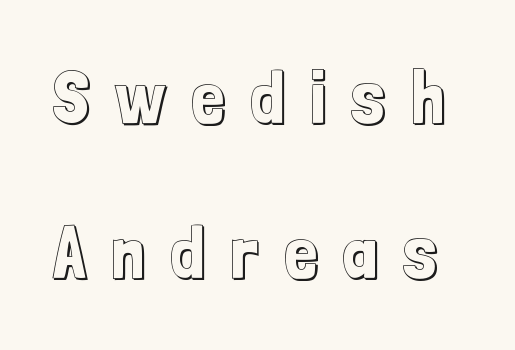
The rendering uses natural spacing where letterforms have individual widths. The lettering holds an erect, upright posture throughout. Each row of text sits above clean, open space. Inter-character spacing is expanded well beyond the font's built-in metrics. You could fit nearly another row in the gap between these rows.
